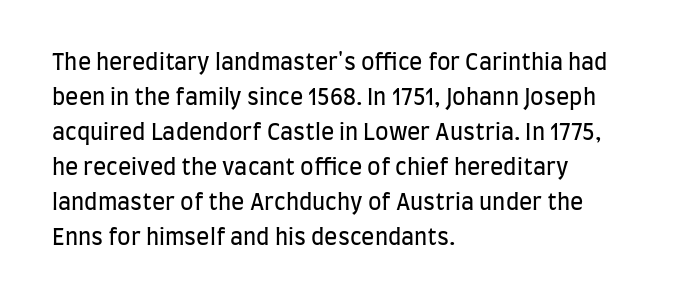
The image shows 22 px text type, upright; set left-aligned, normal line spacing (1.59x), normal letter spacing, not underlined.
